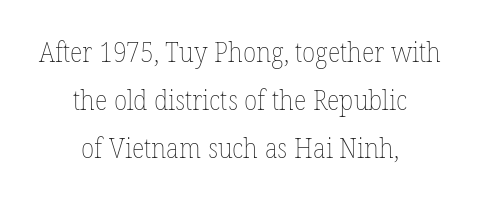
Q: Is the text bold? A: No.
Q: Is the text italic (slanted)? A: No, it is upright.
Q: Is the text underlined? A: No.
Q: How is the paragraph aligned? A: Centered.
Q: Is the spacing between letters normal or unusually wide? A: Normal.
